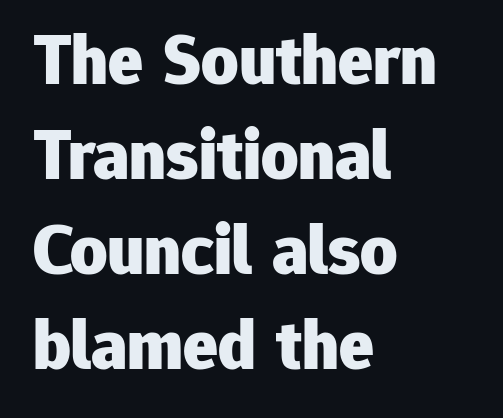
Q: Is the text bold? A: Yes.
Q: Is the text italic (slanted)? A: No, it is upright.
Q: Is the typeface a serif or a sans-serif typeface? A: Sans-serif.
Q: Is the text underlined? A: No.
Q: How is the paragraph aligned? A: Left-aligned.
Q: Is the spacing between letters normal or unusually wide? A: Normal.
Q: Is the spacing between lines tight, normal or loose? A: Normal.
Q: Width (condensed, normal, or wide)? A: Normal.
Q: Stroke contrast? A: Low.
Q: x-height? A: Medium.
Q: Monospaced? A: No.
